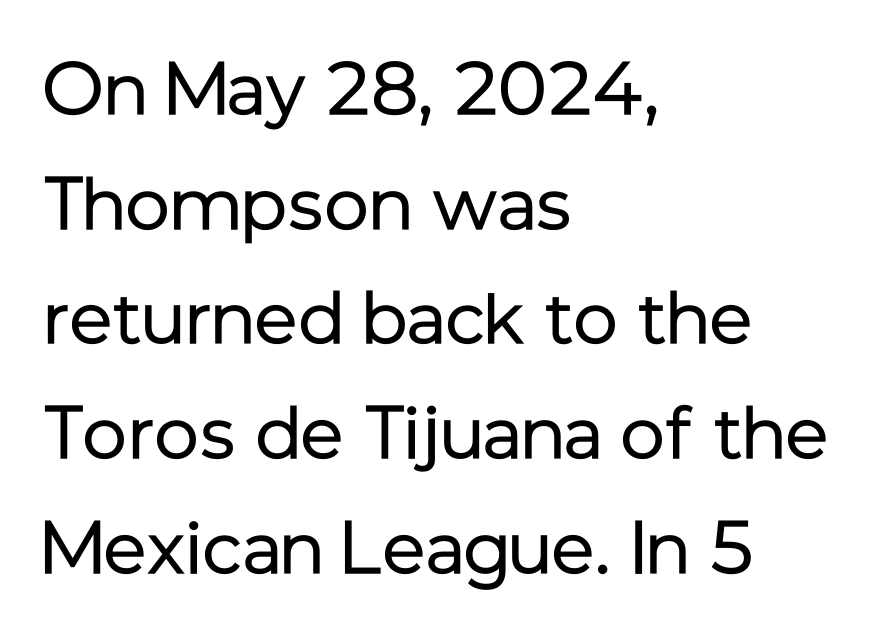
The image shows 74 px regular-weight sans-serif type, upright; set left-aligned, normal line spacing (1.55x), normal letter spacing, not underlined; low stroke contrast and a medium x-height.
